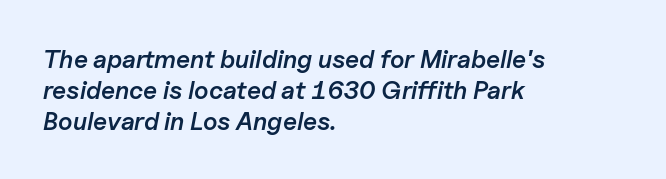
{"italic": "yes", "lean": "right", "slant_degrees": 11, "bold": "semi", "underline": "no", "align": "left", "line_spacing_ratio": 1.24, "letter_spacing": "normal", "letter_spacing_em": 0.0, "glyph_px": 25}
